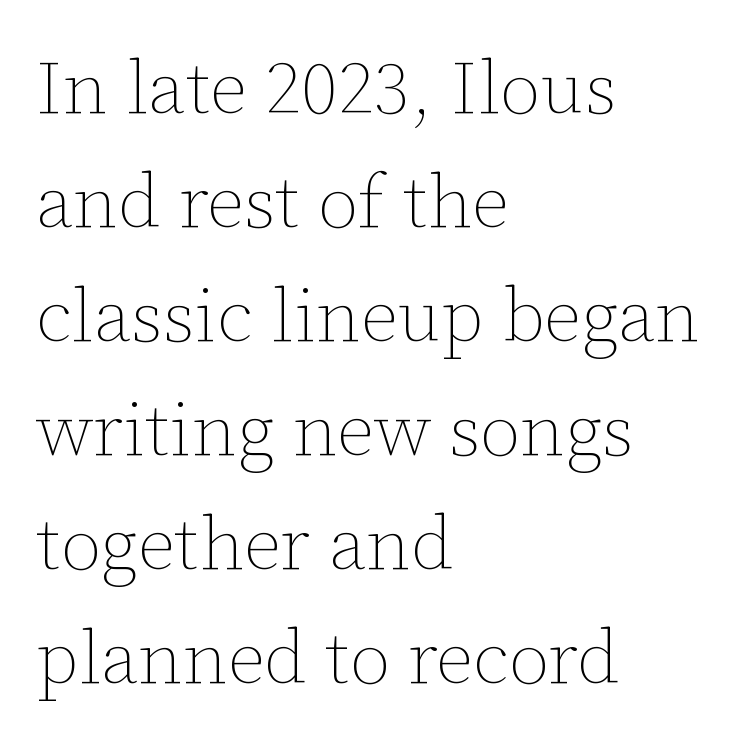
Lines of text with bare space underneath. This sample has the flowing, uneven cadence of proportional lettering. Vertical strokes here are truly vertical. The tracking reads as untouched default to a designer's eye. Students, observe: this is what conventionally led text looks like.
